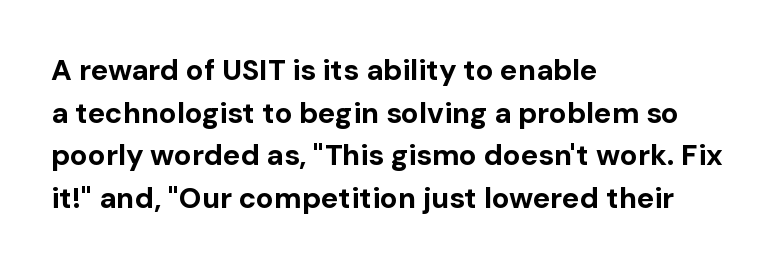
The image shows 29 px bold sans-serif type, upright; set left-aligned, normal line spacing (1.47x), normal letter spacing, not underlined; low stroke contrast and a medium x-height.
